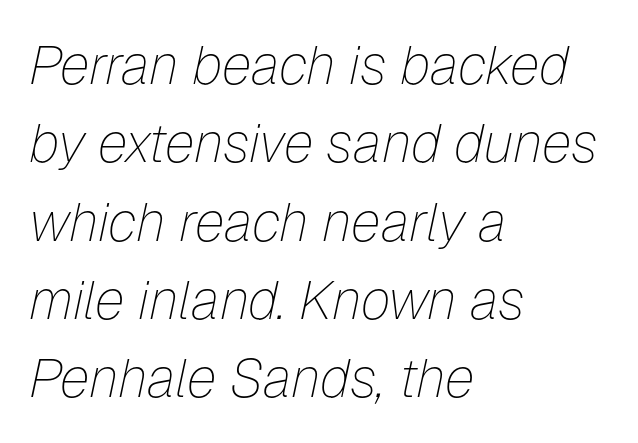
The image shows 54 px thin type, italic (leaning right); set left-aligned, normal line spacing (1.45x), normal letter spacing, not underlined; low stroke contrast and a medium x-height.
